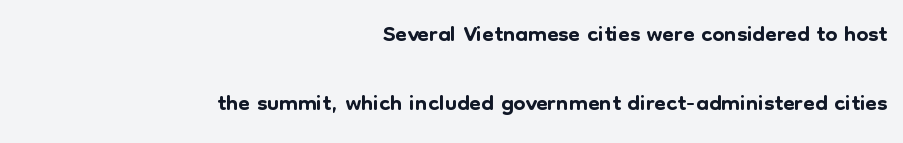
Posture: straight, roman, zero tilt. The line texture is even and compact thanks to regular tracking. The block of text is sparse from top to bottom, with ample space between rows. Stroke terminals: plain, sans-serif.
